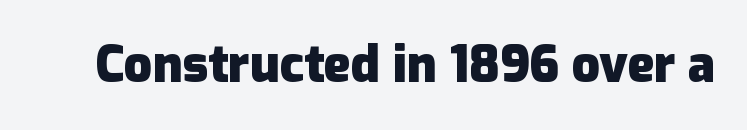
{"serif": "no", "italic": "no", "bold": "yes", "weight": "heavy", "width": "normal", "stroke_contrast": "low", "x_height": "medium", "monospaced": "no", "underline": "no", "letter_spacing": "normal", "letter_spacing_em": 0.0, "glyph_px": 50}
